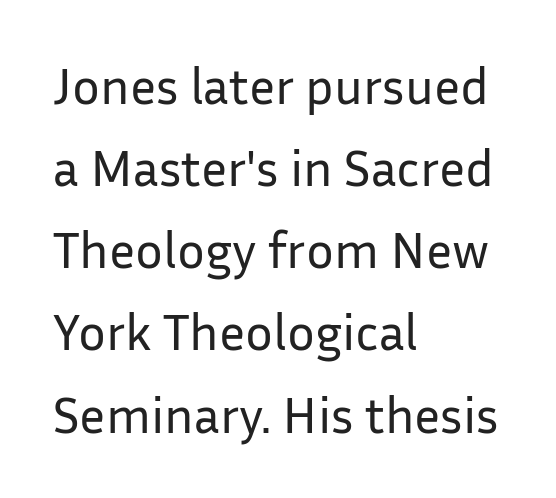
Does the copy run flush right? No — it runs flush left. A typesetter would mark this as roman, not italic. Spacing verdict: proportional, widths tailored to each character. One glance says typical: line gaps are just what's usual.
